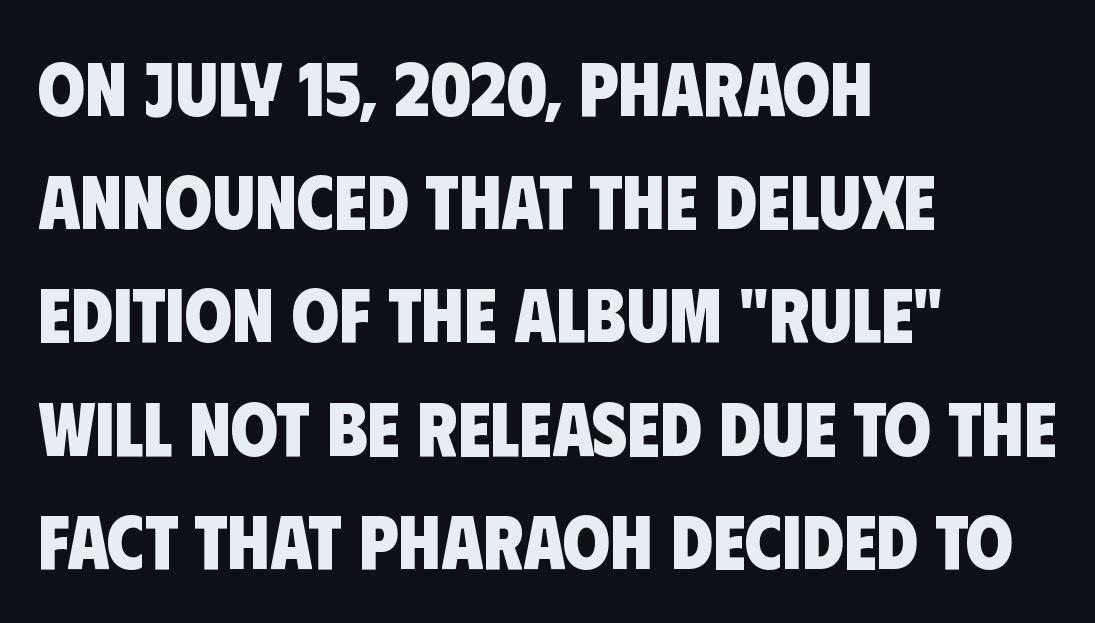
Q: Is the text bold? A: Yes.
Q: Is the typeface a serif or a sans-serif typeface? A: Sans-serif.
Q: Is the text underlined? A: No.
Q: How is the paragraph aligned? A: Left-aligned.
Q: Is the spacing between letters normal or unusually wide? A: Normal.
Q: Is the spacing between lines tight, normal or loose? A: Normal.
Q: Width (condensed, normal, or wide)? A: Condensed.
Q: Stroke contrast? A: Low.
Q: x-height? A: Large.
Q: Monospaced? A: No.
